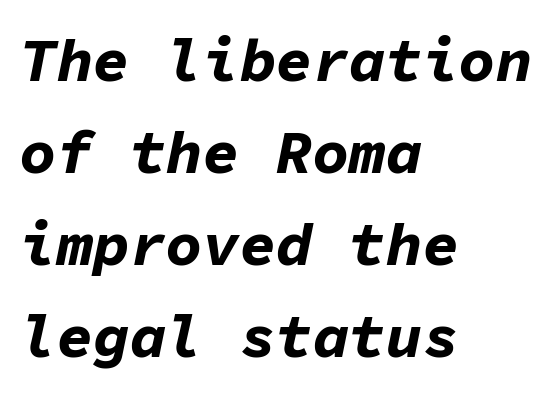
The image shows 61 px bold type, italic (leaning right), monospaced; set left-aligned, normal line spacing (1.51x), normal letter spacing, not underlined; low stroke contrast and a medium x-height.
